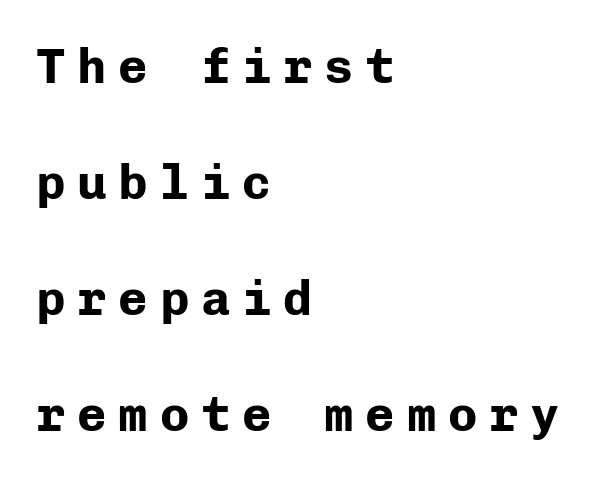
The image shows 49 px bold sans-serif type, upright, monospaced; set left-aligned, loose line spacing (2.37x), unusually wide letter spacing (+0.24 em), not underlined; low stroke contrast and a medium x-height.
